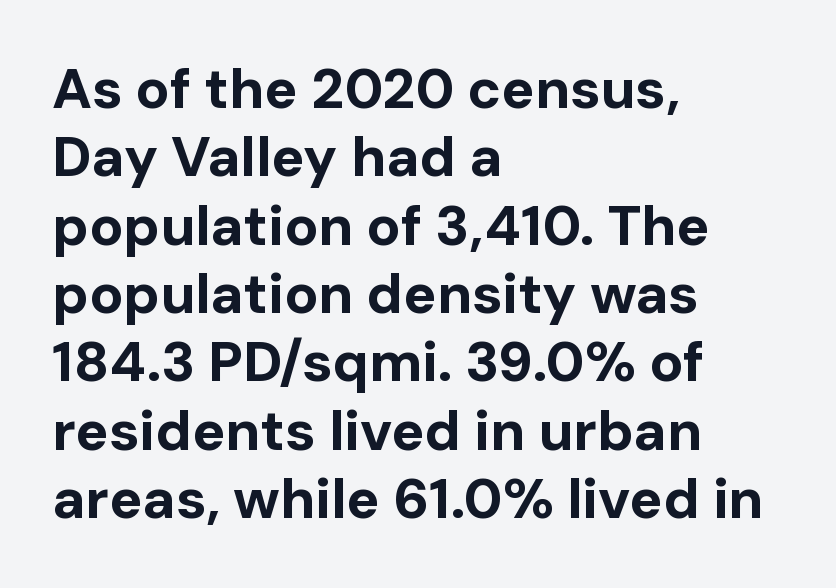
Q: Is the text bold? A: Yes.
Q: Is the text italic (slanted)? A: No, it is upright.
Q: Is the typeface a serif or a sans-serif typeface? A: Sans-serif.
Q: Is the text underlined? A: No.
Q: How is the paragraph aligned? A: Left-aligned.
Q: Is the spacing between letters normal or unusually wide? A: Normal.
Q: Width (condensed, normal, or wide)? A: Normal.
Q: Stroke contrast? A: Low.
Q: x-height? A: Medium.
Q: Monospaced? A: No.
